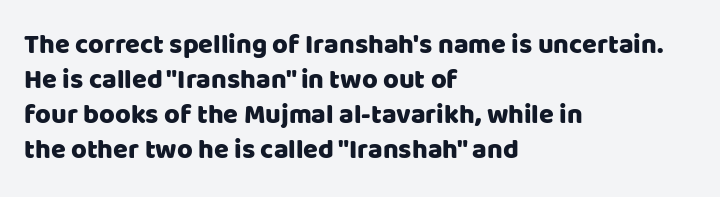
The image shows 27 px text type, upright; set left-aligned, normal line spacing (1.3x), normal letter spacing, not underlined.
